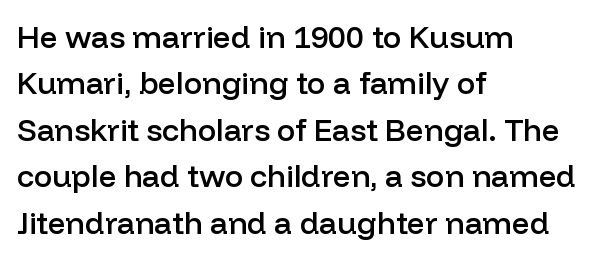
Q: Is the text bold? A: Semi-bold.
Q: Is the text italic (slanted)? A: No, it is upright.
Q: Is the typeface a serif or a sans-serif typeface? A: Sans-serif.
Q: Is the text underlined? A: No.
Q: How is the paragraph aligned? A: Left-aligned.
Q: Is the spacing between letters normal or unusually wide? A: Normal.
Q: Is the spacing between lines tight, normal or loose? A: Normal.
Q: Width (condensed, normal, or wide)? A: Normal.
Q: Stroke contrast? A: Low.
Q: x-height? A: Medium.
Q: Monospaced? A: No.
